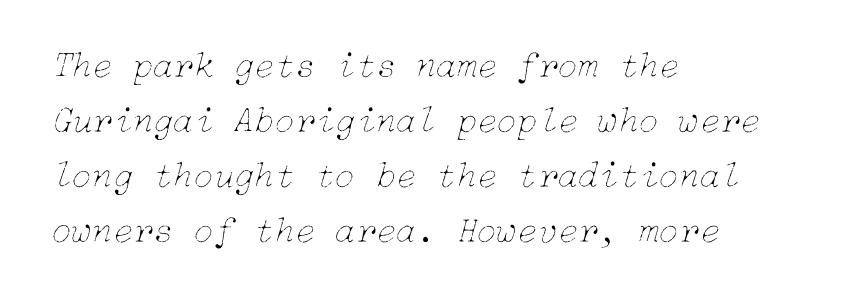
The font sits on the lighter half of the weight spectrum, regular included. The area under the type is left untouched. The face used here has a pronounced slope to its letters. These lines keep a tight, regular rhythm from letter to letter.
